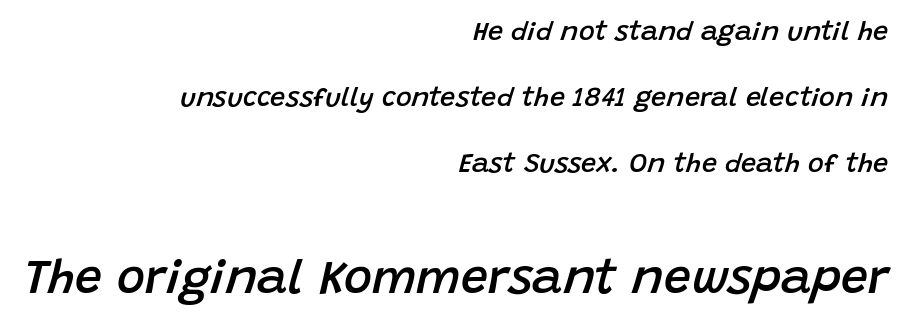
The emphasis by scale lands on block number two, below. Posture: slanted. Typeset ragged left — the right edge is the straight one. No extra tracking has been applied to these lines. This sample trades compactness for vertical openness between lines. The passage shown is not underscored anywhere.
